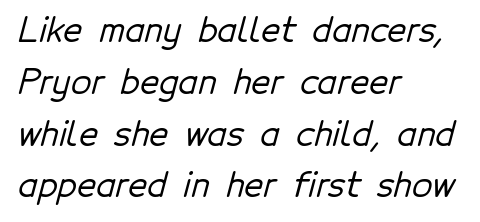
The image shows 33 px sans-serif type; set left-aligned, normal line spacing (1.57x), normal letter spacing, not underlined; low stroke contrast and a medium x-height.
